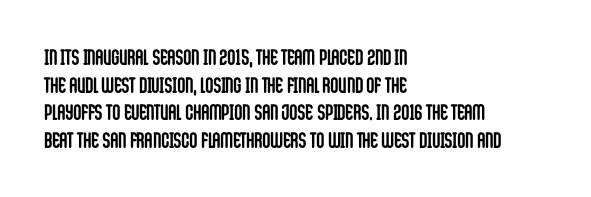
These words are printed bold, with thick strokes throughout. The string is rendered with underlining switched off. What's the leading like? Ordinary, nothing unusual. Tracking value appears to be zero — textbook default spacing. This rendering uses left alignment, leaving the right contour irregular. Every stem runs plumb, perpendicular to the baseline.
